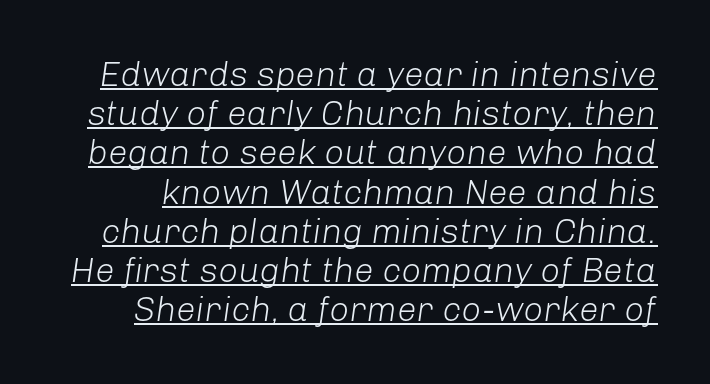
Q: Is the text bold? A: No.
Q: Is the text italic (slanted)? A: Yes, it leans right by about 8 degrees.
Q: Is the text underlined? A: Yes.
Q: Is the spacing between letters normal or unusually wide? A: Normal.
Q: Is the spacing between lines tight, normal or loose? A: Tight.
Q: Width (condensed, normal, or wide)? A: Normal.
Q: Stroke contrast? A: Low.
Q: x-height? A: Medium.
Q: Monospaced? A: No.
